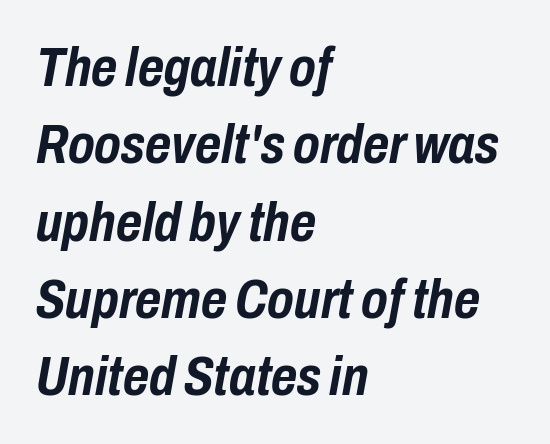
The image shows 56 px semibold, condensed type, italic (leaning right); set left-aligned, normal line spacing (1.38x), normal letter spacing, not underlined; low stroke contrast and a medium x-height.
